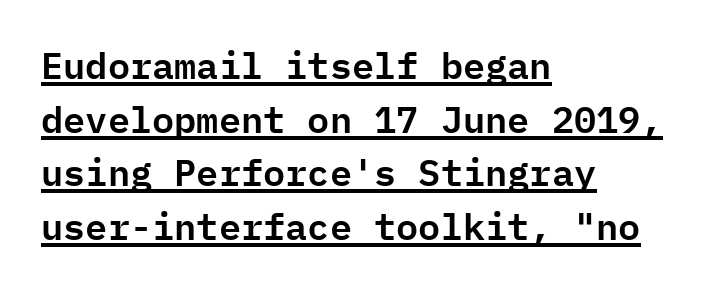
{"serif": "no", "italic": "no", "width": "normal", "stroke_contrast": "low", "x_height": "medium", "monospaced": "yes", "underline": "yes", "align": "left", "line_spacing": "normal", "line_spacing_ratio": 1.45, "letter_spacing": "normal", "letter_spacing_em": 0.0, "glyph_px": 37}
